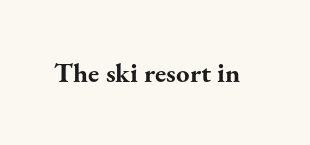
The image shows 27 px bold type, upright; set normal letter spacing, not underlined.
